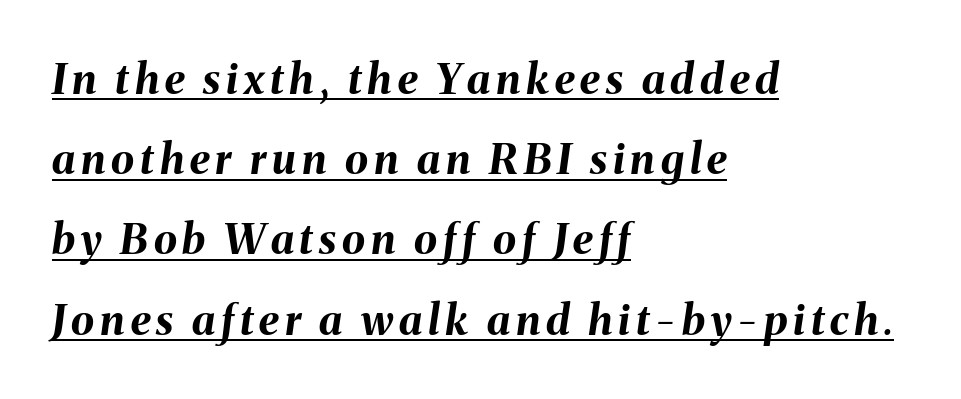
Q: Is the text bold? A: Yes.
Q: Is the text italic (slanted)? A: Yes, it leans right by about 8 degrees.
Q: Is the text underlined? A: Yes.
Q: How is the paragraph aligned? A: Left-aligned.
Q: Is the spacing between lines tight, normal or loose? A: Loose.
Q: Width (condensed, normal, or wide)? A: Normal.
Q: Stroke contrast? A: Medium.
Q: x-height? A: Medium.
Q: Monospaced? A: No.
